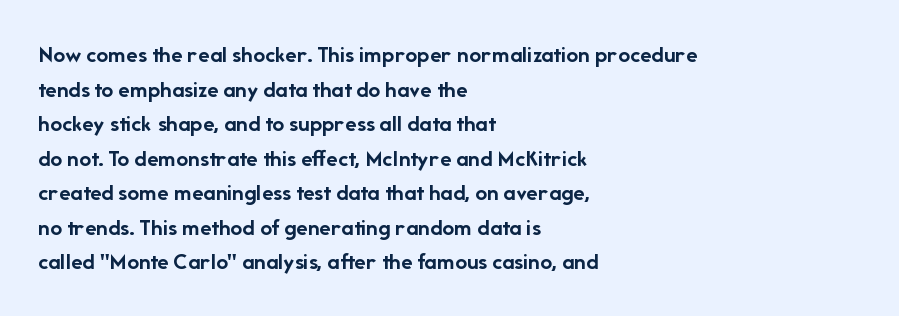
The image shows 24 px bold type, upright; set left-aligned, normal line spacing (1.44x), normal letter spacing, not underlined.
